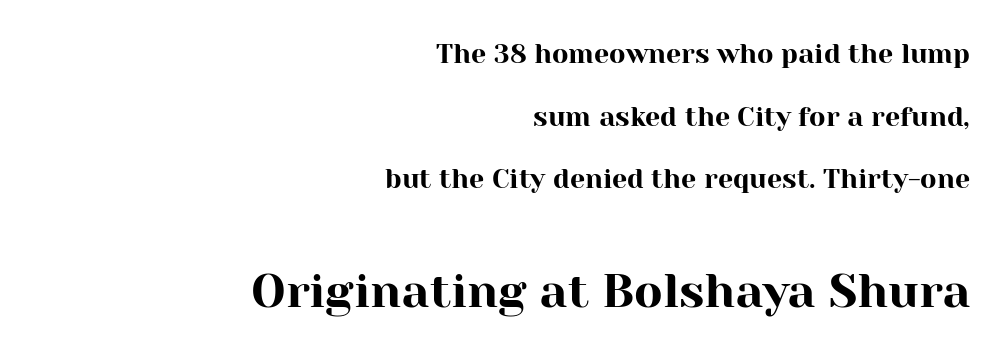
The face used here appears at its bigger size in the lower chunk. Does the type have serifs? Yes, each stem ends in a small foot. The passage is arranged like a letterhead date or caption credit — flush right. A clean baseline with only descenders dipping below it. Posture: upright roman.
